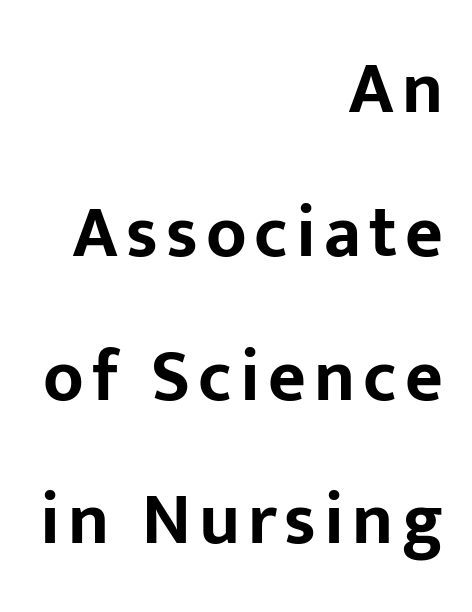
Q: Is the text bold? A: Yes.
Q: Is the text italic (slanted)? A: No, it is upright.
Q: Is the typeface a serif or a sans-serif typeface? A: Sans-serif.
Q: Is the text underlined? A: No.
Q: How is the paragraph aligned? A: Right-aligned.
Q: Is the spacing between lines tight, normal or loose? A: Loose.
Q: Width (condensed, normal, or wide)? A: Normal.
Q: Stroke contrast? A: Low.
Q: x-height? A: Medium.
Q: Monospaced? A: No.
